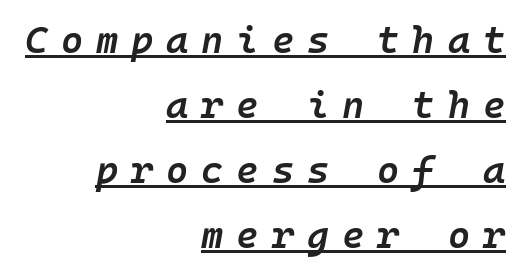
{"italic": "yes", "lean": "right", "slant_degrees": 10, "bold": "semi", "weight": "semibold", "width": "normal", "stroke_contrast": "low", "x_height": "medium", "underline": "yes", "align": "right", "line_spacing_ratio": 1.71, "letter_spacing": "wide", "letter_spacing_em": 0.34, "glyph_px": 38}
